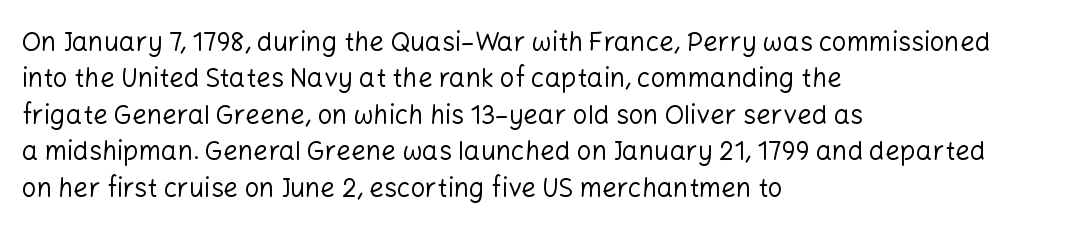
Short and long lines alike share a common starting point at left. The typeface has the unassuming heft of standard copy or less. Is the letter spacing exaggerated? No — it looks like the ordinary default. Has an underline been added? It has not. Posture: vertical.
